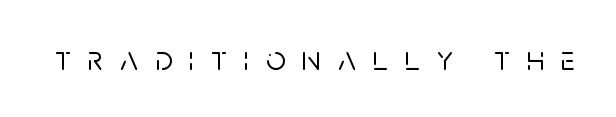
{"serif": "no", "italic": "no", "width": "normal", "stroke_contrast": "low", "x_height": "large", "monospaced": "no", "underline": "no", "letter_spacing": "wide", "letter_spacing_em": 0.5, "glyph_px": 34}
